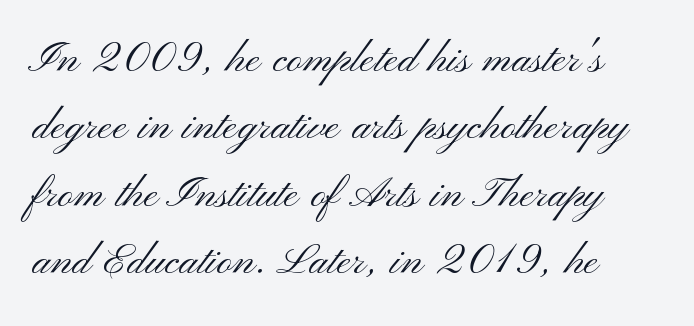
{"serif": "no", "bold": "no", "weight": "light", "width": "wide", "stroke_contrast": "medium", "x_height": "small", "monospaced": "no", "underline": "no", "line_spacing": "normal", "line_spacing_ratio": 1.25, "letter_spacing": "normal", "letter_spacing_em": 0.0, "glyph_px": 54}
